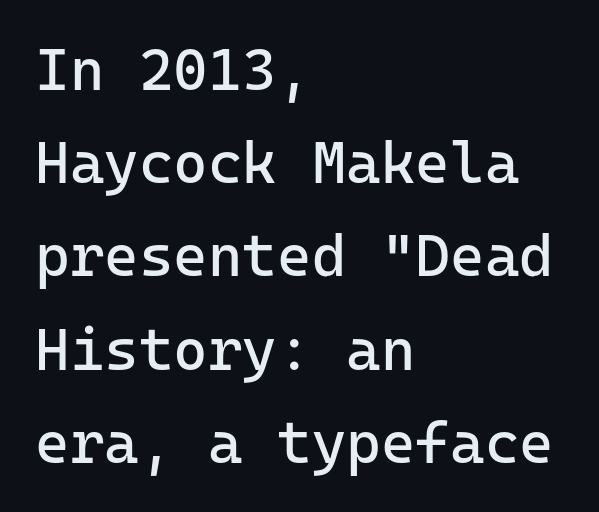
The rendering shows plain stroke endings on the letterforms — a sans-serif design. This sample uses an upright cut, with every glyph sitting square on the baseline. Compared with a typical body face, this is equally light or lighter still. A classic flush-left, rag-right setting is used for this passage. Notice how descenders clear the ascenders below comfortably — that's standard leading. Underline: absent.
